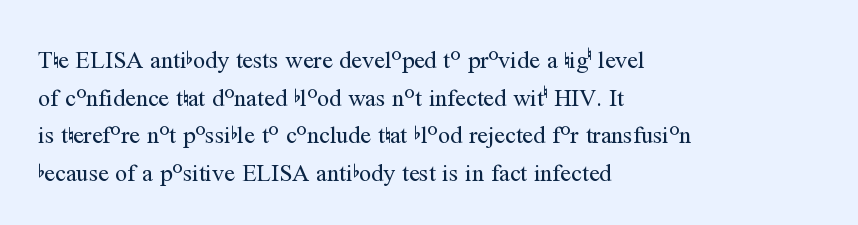
Q: Is the text bold? A: No.
Q: Is the text italic (slanted)? A: No, it is upright.
Q: Is the text underlined? A: No.
Q: How is the paragraph aligned? A: Left-aligned.
Q: Is the spacing between letters normal or unusually wide? A: Normal.
Q: Is the spacing between lines tight, normal or loose? A: Normal.
